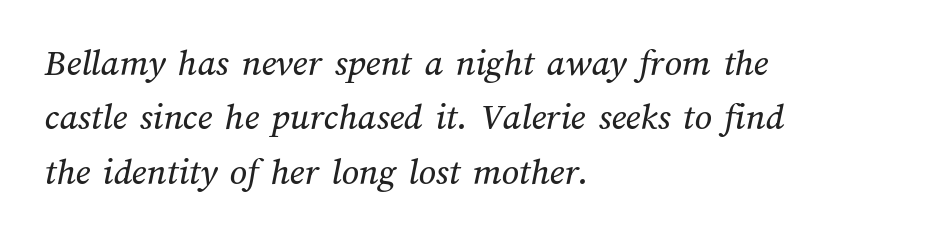
Proportional: the letters do not fall into vertical columns. Check under the words: just untouched page. Nothing unusual about the tracking: characters are spaced as the font intends. The ragged edge is on the right, which tells us the setting is flush left. Horizontal bands of white between lines are of average thickness.
